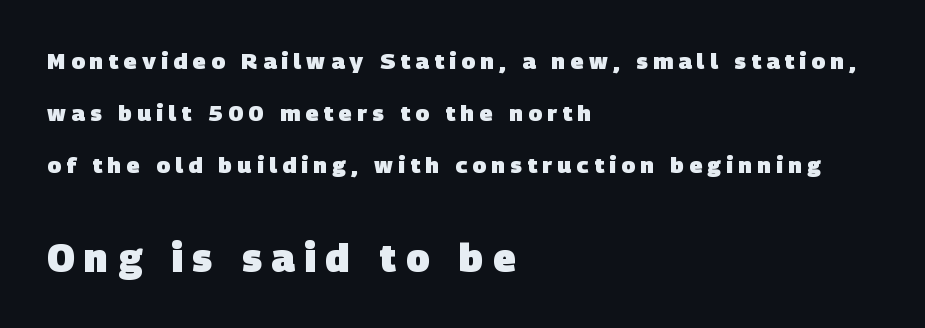
Q: Is the text bold? A: Yes.
Q: Is the typeface a serif or a sans-serif typeface? A: Sans-serif.
Q: Is the text underlined? A: No.
Q: How is the paragraph aligned? A: Left-aligned.
Q: Is the spacing between letters normal or unusually wide? A: Unusually wide.
Q: Is the spacing between lines tight, normal or loose? A: Loose.
Q: Which block of text is set in a larger size, the first (top) or the second (bottom)? A: The second (bottom) one.
Q: Width (condensed, normal, or wide)? A: Normal.
Q: Stroke contrast? A: Low.
Q: x-height? A: Large.
Q: Monospaced? A: No.
